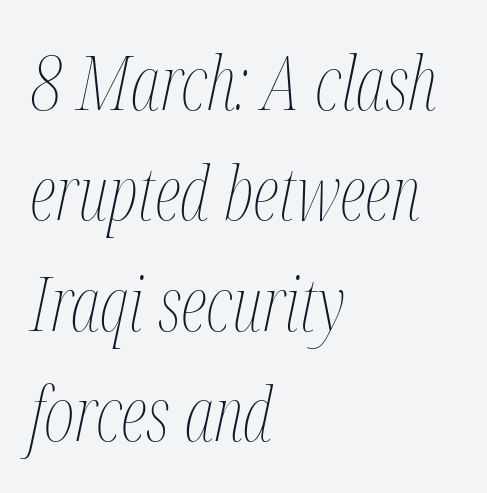
Q: Is the text bold? A: No.
Q: Is the text italic (slanted)? A: Yes, it leans right by about 12 degrees.
Q: Is the text underlined? A: No.
Q: How is the paragraph aligned? A: Left-aligned.
Q: Is the spacing between letters normal or unusually wide? A: Normal.
Q: Is the spacing between lines tight, normal or loose? A: Normal.
Q: Width (condensed, normal, or wide)? A: Condensed.
Q: Stroke contrast? A: Medium.
Q: x-height? A: Medium.
Q: Monospaced? A: No.
